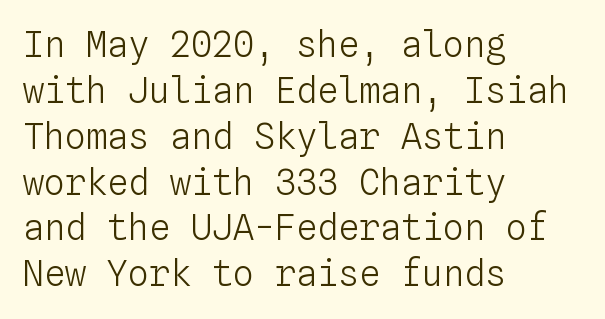
{"italic": "no", "bold": "no", "weight": "light", "width": "normal", "stroke_contrast": "low", "x_height": "medium", "monospaced": "yes", "underline": "no", "align": "left", "line_spacing": "normal", "line_spacing_ratio": 1.31, "letter_spacing": "normal", "letter_spacing_em": 0.0, "glyph_px": 35}
